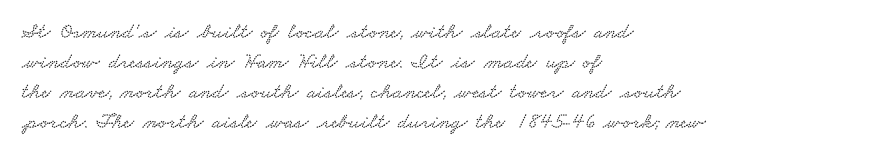
The image shows 22 px text type; set left-aligned, normal line spacing (1.37x), normal letter spacing, not underlined.
